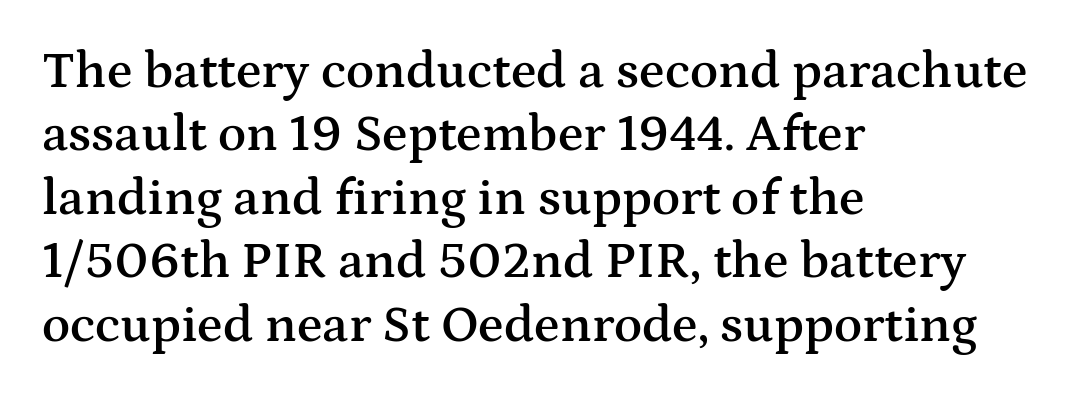
Q: Is the text bold? A: Semi-bold.
Q: Is the text italic (slanted)? A: No, it is upright.
Q: Is the typeface a serif or a sans-serif typeface? A: Serif.
Q: Is the text underlined? A: No.
Q: How is the paragraph aligned? A: Left-aligned.
Q: Is the spacing between letters normal or unusually wide? A: Normal.
Q: Width (condensed, normal, or wide)? A: Wide.
Q: Stroke contrast? A: Medium.
Q: x-height? A: Medium.
Q: Monospaced? A: No.
